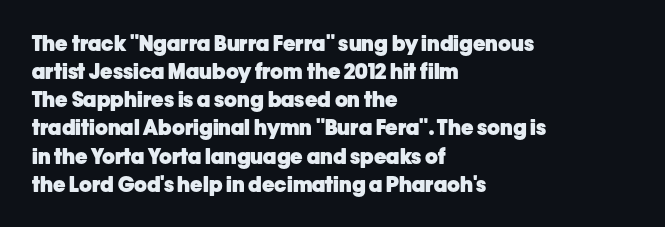
The image shows 21 px bold type, upright; set left-aligned, normal line spacing (1.34x), normal letter spacing, not underlined.
